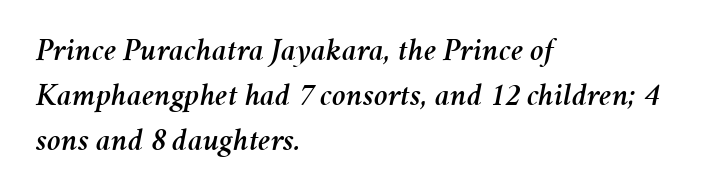
Q: Is the text italic (slanted)? A: Yes, it leans right by about 11 degrees.
Q: Is the text underlined? A: No.
Q: How is the paragraph aligned? A: Left-aligned.
Q: Is the spacing between letters normal or unusually wide? A: Normal.
Q: Is the spacing between lines tight, normal or loose? A: Normal.
Q: Width (condensed, normal, or wide)? A: Normal.
Q: Stroke contrast? A: Medium.
Q: x-height? A: Medium.
Q: Monospaced? A: No.
